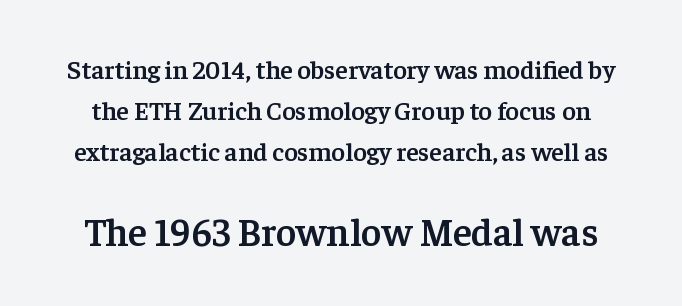
{"serif": "yes", "italic": "no", "bold": "semi", "weight": "semibold", "width": "normal", "stroke_contrast": "low", "x_height": "medium", "monospaced": "no", "underline": "no", "line_spacing": "normal", "line_spacing_ratio": 1.57, "letter_spacing": "normal", "letter_spacing_em": 0.0, "larger_block": "second", "size_ratio": 1.5, "glyph_px": 39}
